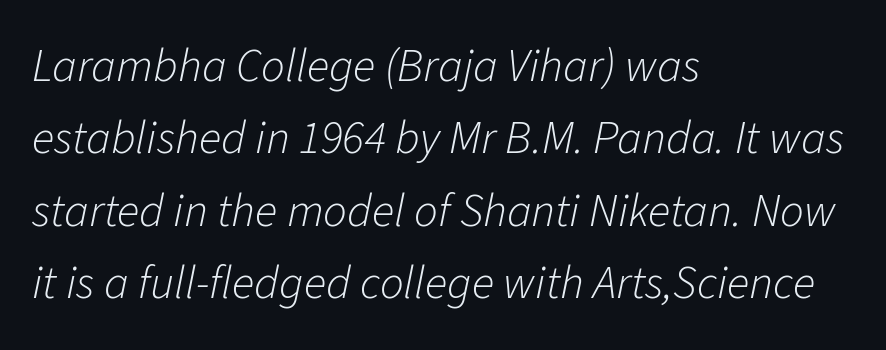
The image shows 47 px light type, italic (leaning right); set left-aligned, normal line spacing (1.54x), normal letter spacing, not underlined; low stroke contrast and a medium x-height.
